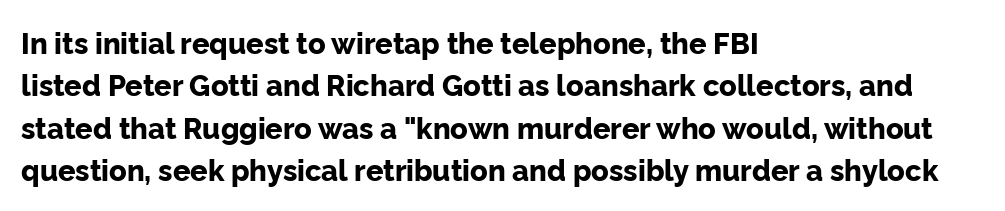
Honestly, the letter spacing is just normal — you wouldn't notice it. When letters stand straight like this, we call the style roman or upright. Unlike a traditional serif, this face leaves its strokes unadorned. The rendering uses natural spacing where letterforms have individual widths.
